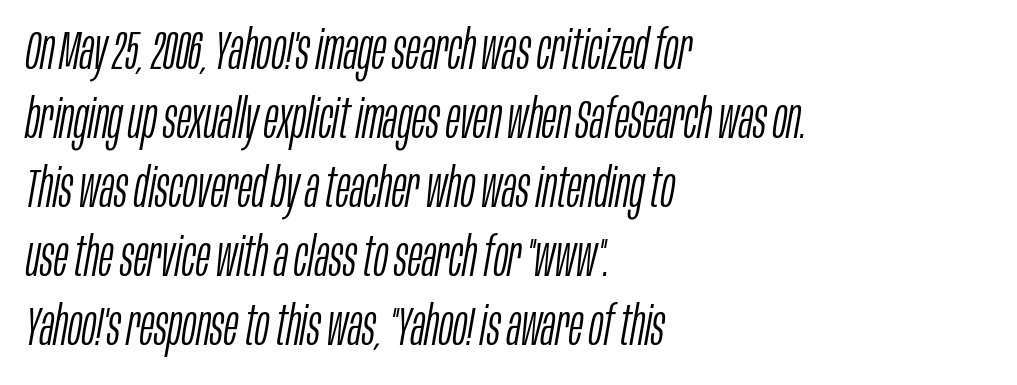
Each letter keeps its own natural width here, so spacing adapts to shape. The typesetter chose a ragged-right arrangement here. The line-height multiplier appears to be the usual default. Check the space under the baseline: it is left empty. In terms of letterspacing, this is plain default setting.
